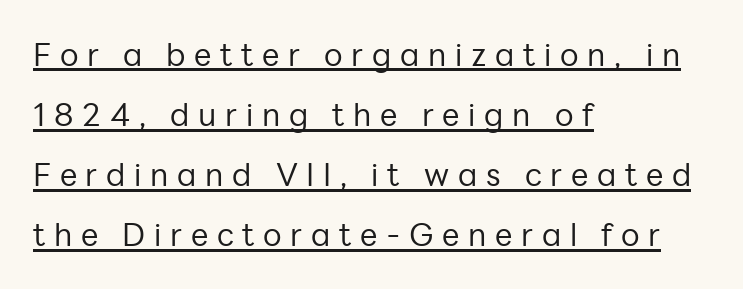
Q: Is the text bold? A: No.
Q: Is the text italic (slanted)? A: No, it is upright.
Q: Is the typeface a serif or a sans-serif typeface? A: Sans-serif.
Q: Is the text underlined? A: Yes.
Q: How is the paragraph aligned? A: Left-aligned.
Q: Is the spacing between letters normal or unusually wide? A: Unusually wide.
Q: Is the spacing between lines tight, normal or loose? A: Loose.
Q: Width (condensed, normal, or wide)? A: Normal.
Q: Stroke contrast? A: Low.
Q: x-height? A: Medium.
Q: Monospaced? A: No.
